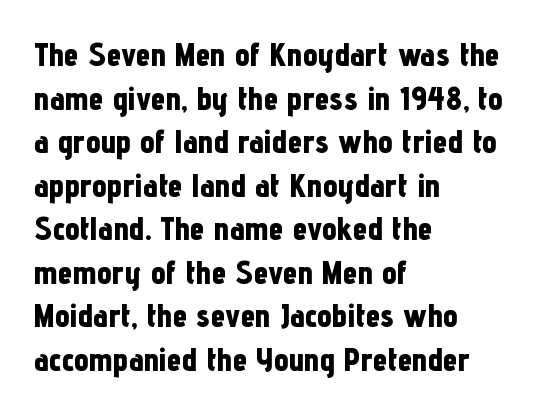
Q: Is the text bold? A: Yes.
Q: Is the text italic (slanted)? A: No, it is upright.
Q: Is the typeface a serif or a sans-serif typeface? A: Sans-serif.
Q: Is the text underlined? A: No.
Q: How is the paragraph aligned? A: Left-aligned.
Q: Is the spacing between letters normal or unusually wide? A: Normal.
Q: Is the spacing between lines tight, normal or loose? A: Normal.
Q: Width (condensed, normal, or wide)? A: Condensed.
Q: Stroke contrast? A: Low.
Q: x-height? A: Medium.
Q: Monospaced? A: No.
